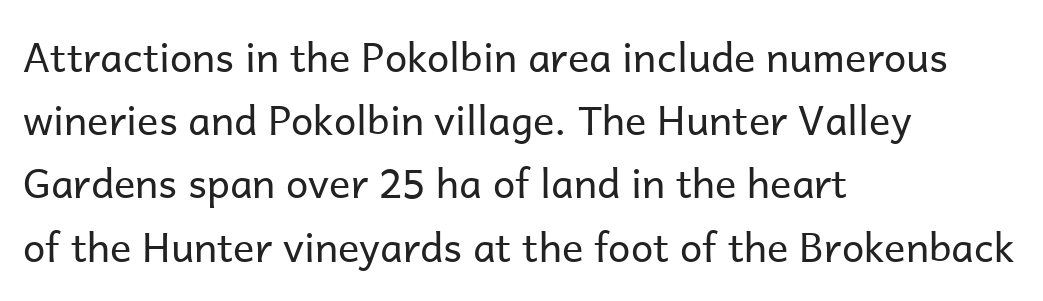
Q: Is the text bold? A: No.
Q: Is the text italic (slanted)? A: No, it is upright.
Q: Is the typeface a serif or a sans-serif typeface? A: Sans-serif.
Q: Is the text underlined? A: No.
Q: How is the paragraph aligned? A: Left-aligned.
Q: Is the spacing between letters normal or unusually wide? A: Normal.
Q: Is the spacing between lines tight, normal or loose? A: Normal.
Q: Width (condensed, normal, or wide)? A: Normal.
Q: Stroke contrast? A: Low.
Q: x-height? A: Medium.
Q: Monospaced? A: No.
